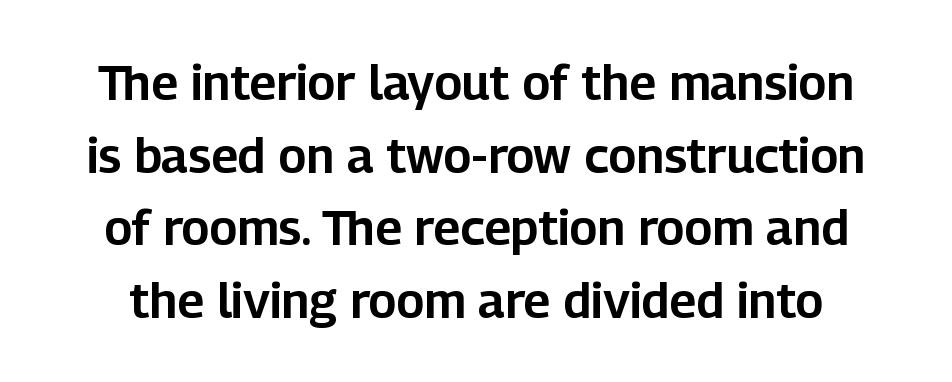
{"serif": "no", "italic": "no", "width": "normal", "stroke_contrast": "low", "x_height": "medium", "monospaced": "no", "underline": "no", "line_spacing": "normal", "line_spacing_ratio": 1.48, "letter_spacing": "normal", "letter_spacing_em": 0.0, "glyph_px": 49}
